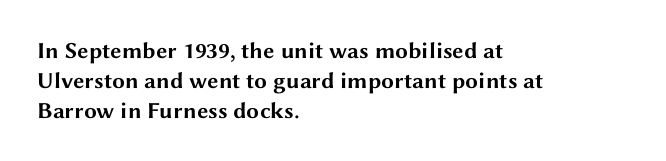
The image shows 23 px bold type, upright; set left-aligned, normal line spacing (1.3x), normal letter spacing, not underlined.
